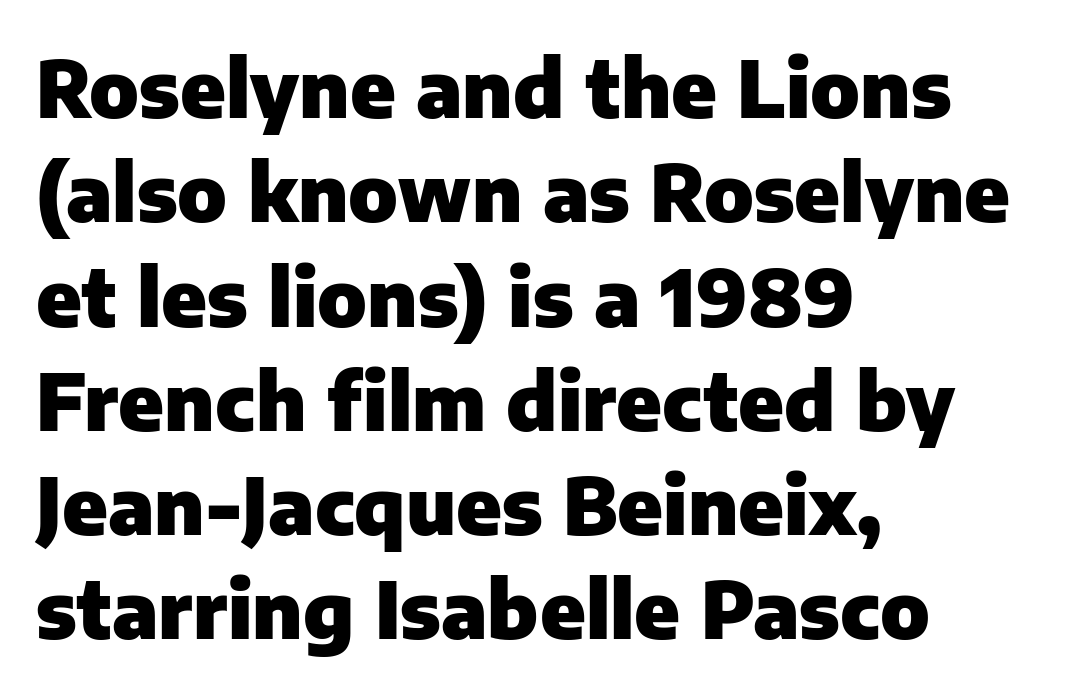
{"serif": "no", "italic": "no", "bold": "yes", "weight": "heavy", "width": "normal", "stroke_contrast": "low", "x_height": "medium", "monospaced": "no", "underline": "no", "align": "left", "line_spacing": "normal", "line_spacing_ratio": 1.32, "letter_spacing": "normal", "letter_spacing_em": 0.0, "glyph_px": 79}
